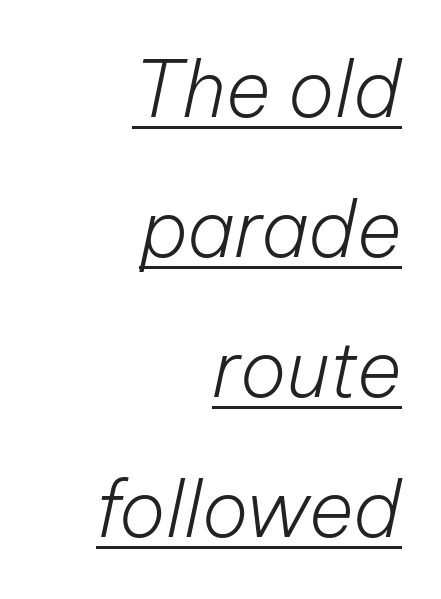
Q: Is the text bold? A: No.
Q: Is the text italic (slanted)? A: Yes, it leans right by about 12 degrees.
Q: Is the text underlined? A: Yes.
Q: How is the paragraph aligned? A: Right-aligned.
Q: Is the spacing between letters normal or unusually wide? A: Normal.
Q: Width (condensed, normal, or wide)? A: Normal.
Q: Stroke contrast? A: Low.
Q: x-height? A: Medium.
Q: Monospaced? A: No.
